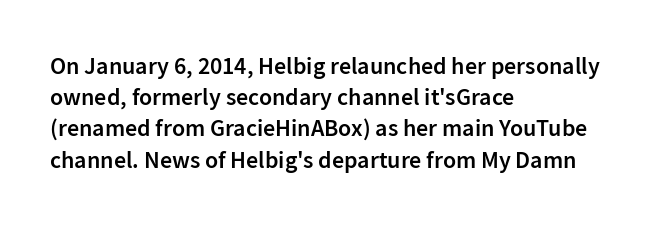
Q: Is the text bold? A: Semi-bold.
Q: Is the text italic (slanted)? A: No, it is upright.
Q: Is the text underlined? A: No.
Q: How is the paragraph aligned? A: Left-aligned.
Q: Is the spacing between letters normal or unusually wide? A: Normal.
Q: Is the spacing between lines tight, normal or loose? A: Normal.
